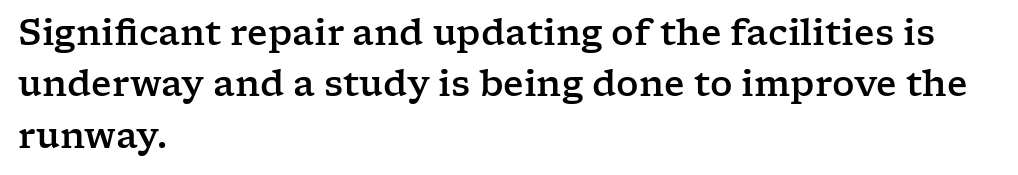
The image shows 35 px wide serif type, upright; set left-aligned, normal line spacing (1.47x), normal letter spacing, not underlined; low stroke contrast and a medium x-height.
